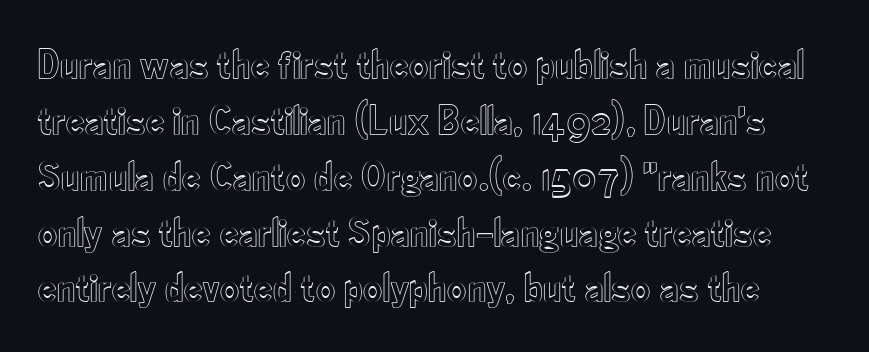
{"italic": "no", "width": "condensed", "x_height": "small", "monospaced": "no", "underline": "no", "line_spacing": "normal", "line_spacing_ratio": 1.33, "letter_spacing": "normal", "letter_spacing_em": 0.0, "glyph_px": 42}
